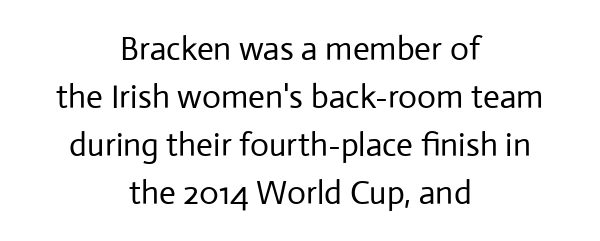
The image shows 33 px regular-weight sans-serif type, upright; set centered, normal line spacing (1.45x), normal letter spacing, not underlined; low stroke contrast and a medium x-height.
